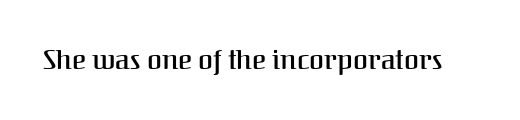
Honestly, the letter spacing is just normal — you wouldn't notice it. Only glyphs here, with clear space below each row. The typography opts for an upright posture over an oblique one. Set as a demibold, roughly 600 on the weight scale.
